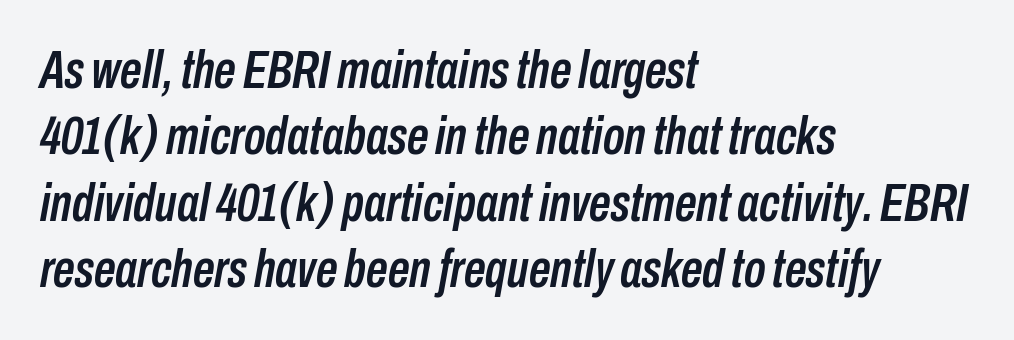
{"italic": "yes", "lean": "right", "slant_degrees": 10, "width": "condensed", "stroke_contrast": "low", "x_height": "medium", "monospaced": "no", "underline": "no", "align": "left", "line_spacing_ratio": 1.23, "letter_spacing": "normal", "letter_spacing_em": 0.0, "glyph_px": 54}
